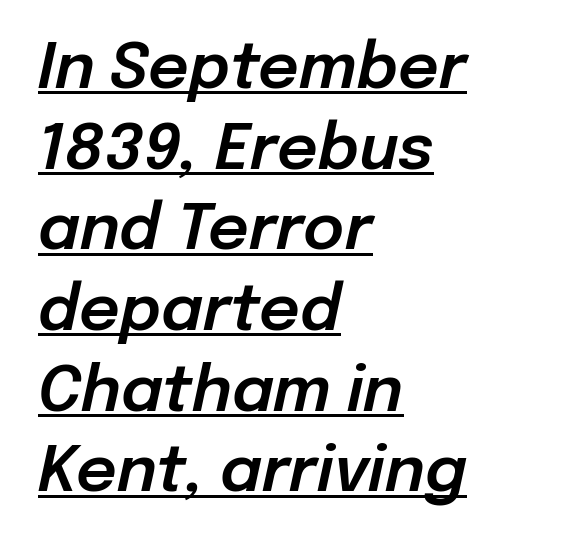
Q: Is the text italic (slanted)? A: Yes, it leans right by about 12 degrees.
Q: Is the text underlined? A: Yes.
Q: How is the paragraph aligned? A: Left-aligned.
Q: Is the spacing between letters normal or unusually wide? A: Normal.
Q: Is the spacing between lines tight, normal or loose? A: Normal.
Q: Width (condensed, normal, or wide)? A: Normal.
Q: Stroke contrast? A: Low.
Q: x-height? A: Medium.
Q: Monospaced? A: No.
